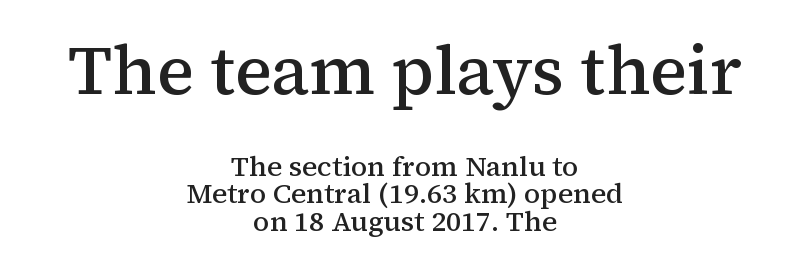
Q: Is the text bold? A: Semi-bold.
Q: Is the text italic (slanted)? A: No, it is upright.
Q: Is the typeface a serif or a sans-serif typeface? A: Serif.
Q: Is the text underlined? A: No.
Q: How is the paragraph aligned? A: Centered.
Q: Is the spacing between letters normal or unusually wide? A: Normal.
Q: Is the spacing between lines tight, normal or loose? A: Tight.
Q: Which block of text is set in a larger size, the first (top) or the second (bottom)? A: The first (top) one.
Q: Width (condensed, normal, or wide)? A: Normal.
Q: Stroke contrast? A: Medium.
Q: x-height? A: Medium.
Q: Monospaced? A: No.
